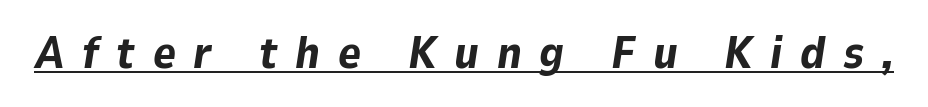
The image shows 44 px bold type, italic (leaning right); set unusually wide letter spacing (+0.4 em), underlined; low stroke contrast and a medium x-height.
